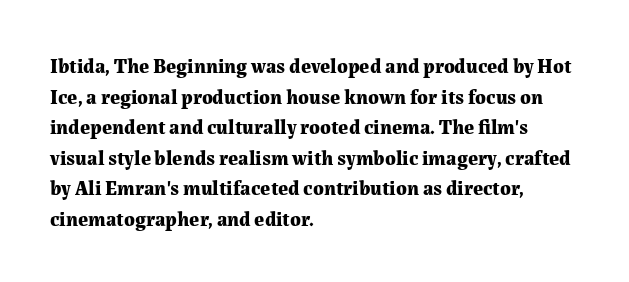
The image shows 20 px bold type, upright; set left-aligned, normal line spacing (1.53x), normal letter spacing, not underlined.
